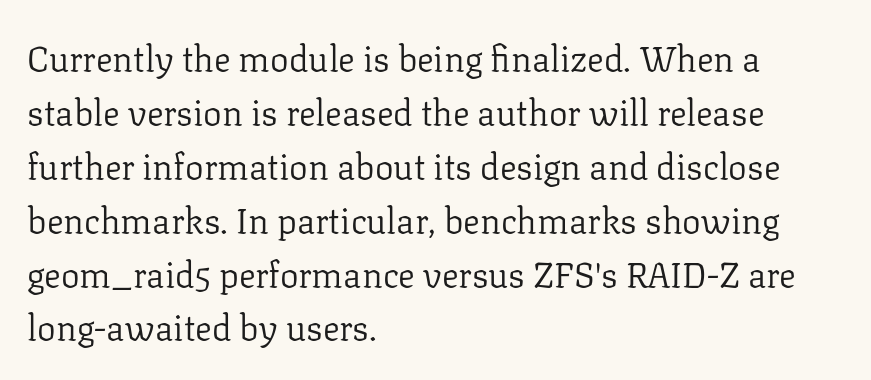
The vertical gap from one line to the next is medium. Quick note: underline off. Heaviness? Minimal to ordinary, like unemphasized prose. Note the varied advance widths — an 'i' is clearly narrower than an 'm'. The typesetter chose a ragged-right arrangement here. If you drew a line through each stem, it would be perfectly vertical.
